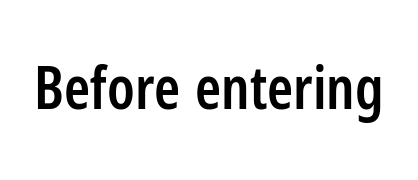
Q: Is the text bold? A: Semi-bold.
Q: Is the text italic (slanted)? A: No, it is upright.
Q: Is the typeface a serif or a sans-serif typeface? A: Sans-serif.
Q: Is the text underlined? A: No.
Q: Is the spacing between letters normal or unusually wide? A: Normal.
Q: Width (condensed, normal, or wide)? A: Condensed.
Q: Stroke contrast? A: Low.
Q: x-height? A: Medium.
Q: Monospaced? A: No.
